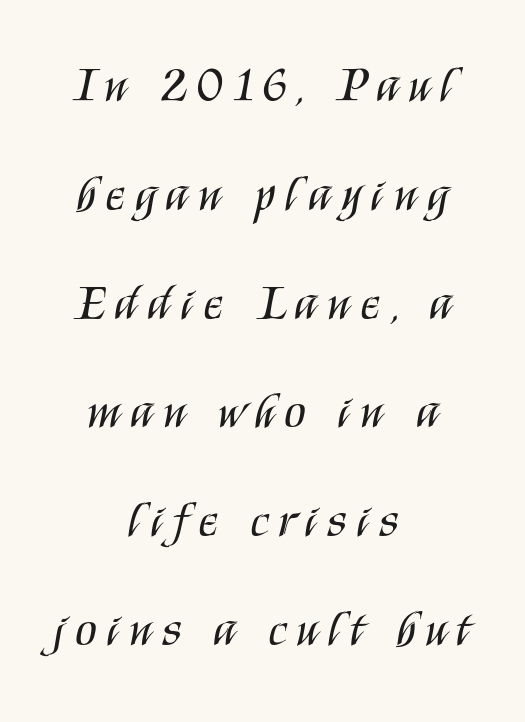
{"serif": "no", "bold": "no", "weight": "regular", "width": "condensed", "stroke_contrast": "medium", "x_height": "large", "monospaced": "no", "underline": "no", "align": "center", "line_spacing": "loose", "line_spacing_ratio": 2.22, "letter_spacing": "wide", "letter_spacing_em": 0.21, "glyph_px": 49}
